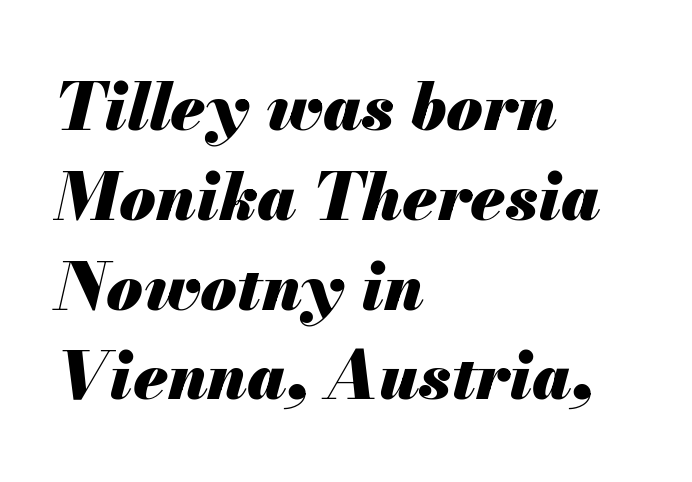
Q: Is the text bold? A: Yes.
Q: Is the text italic (slanted)? A: Yes, it leans right by about 13 degrees.
Q: Is the text underlined? A: No.
Q: How is the paragraph aligned? A: Left-aligned.
Q: Is the spacing between letters normal or unusually wide? A: Normal.
Q: Is the spacing between lines tight, normal or loose? A: Normal.
Q: Width (condensed, normal, or wide)? A: Normal.
Q: Stroke contrast? A: Medium.
Q: x-height? A: Small.
Q: Monospaced? A: No.
